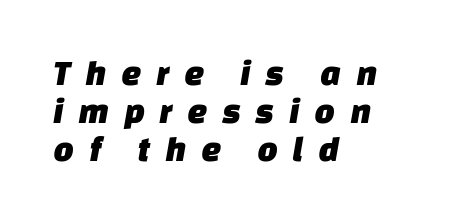
The image shows 36 px sans-serif type; set left-aligned, tight line spacing (1.06x), unusually wide letter spacing (+0.4 em), not underlined; low stroke contrast and a large x-height.
